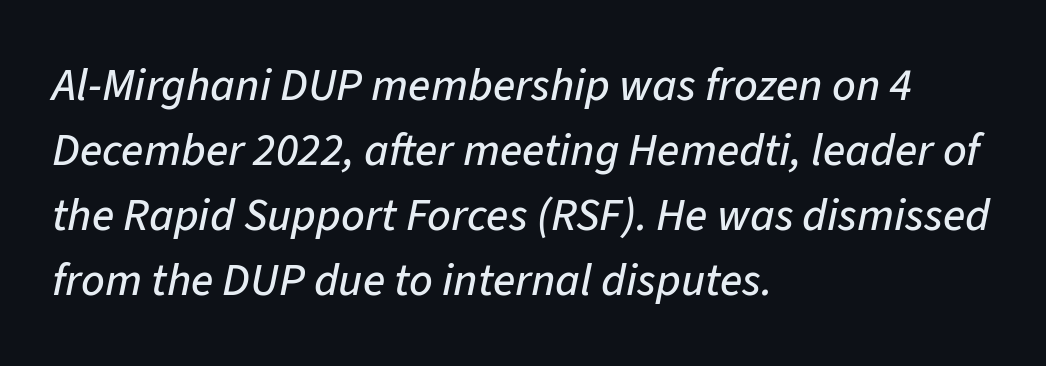
Is the type slanted? Yes — the strokes lean at a clear angle. The rendering uses a moderate line-height, typical for paragraphs. Typeset ragged right — the left edge is the straight one. The letterforms sit shoulder to shoulder at normal distance.
